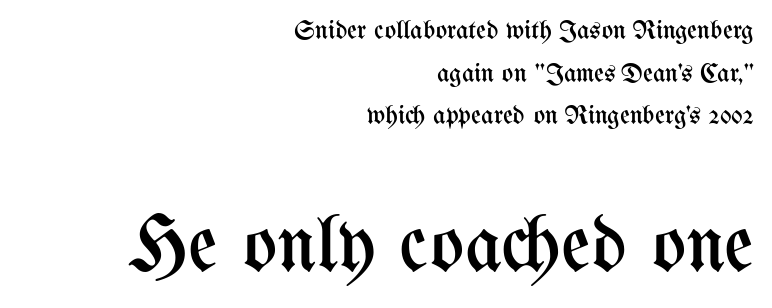
Q: Is the text bold? A: No.
Q: Is the text italic (slanted)? A: No, it is upright.
Q: Is the text underlined? A: No.
Q: How is the paragraph aligned? A: Right-aligned.
Q: Is the spacing between letters normal or unusually wide? A: Normal.
Q: Is the spacing between lines tight, normal or loose? A: Normal.
Q: Which block of text is set in a larger size, the first (top) or the second (bottom)? A: The second (bottom) one.
Q: Width (condensed, normal, or wide)? A: Condensed.
Q: Stroke contrast? A: Medium.
Q: x-height? A: Medium.
Q: Monospaced? A: No.
